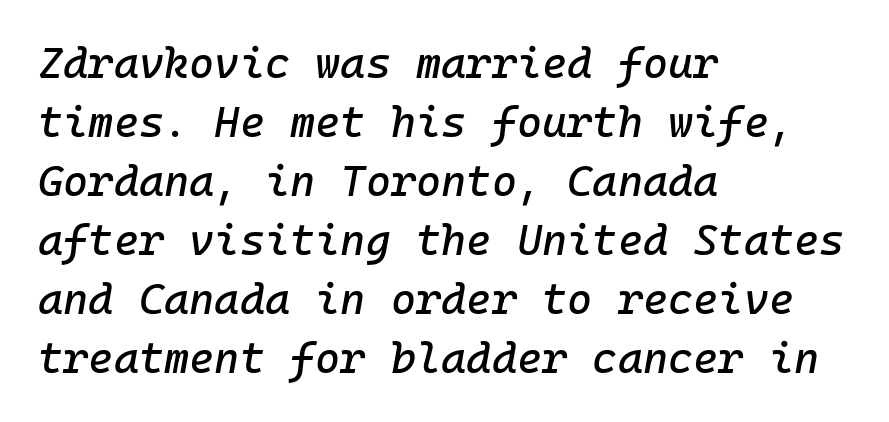
{"italic": "yes", "lean": "right", "slant_degrees": 10, "width": "normal", "stroke_contrast": "low", "x_height": "medium", "underline": "no", "align": "left", "line_spacing": "normal", "line_spacing_ratio": 1.37, "letter_spacing": "normal", "letter_spacing_em": 0.0, "glyph_px": 43}
